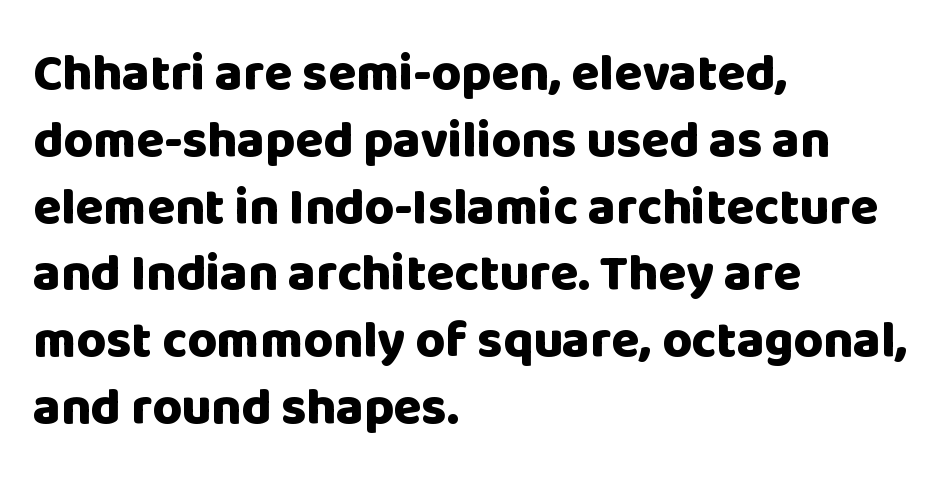
Is the block centered? No — it sits flush against the left margin. The letters advance in unequal steps, a hallmark of proportional type. The space beneath each line is pristine and unruled. Strong, thick strokes mark this as bold type. Unlike italic type, these characters show no tilt at all.
